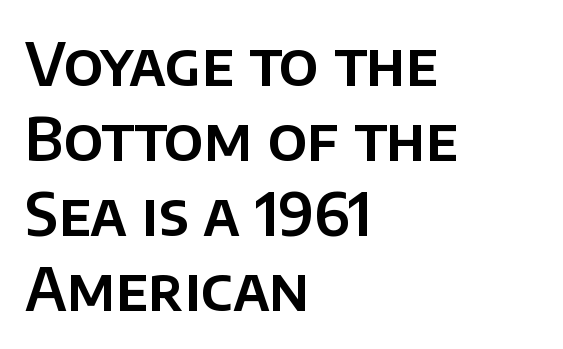
{"serif": "no", "italic": "no", "width": "normal", "stroke_contrast": "low", "x_height": "large", "monospaced": "no", "underline": "no", "align": "left", "line_spacing": "normal", "line_spacing_ratio": 1.27, "letter_spacing": "normal", "letter_spacing_em": 0.0, "glyph_px": 59}
